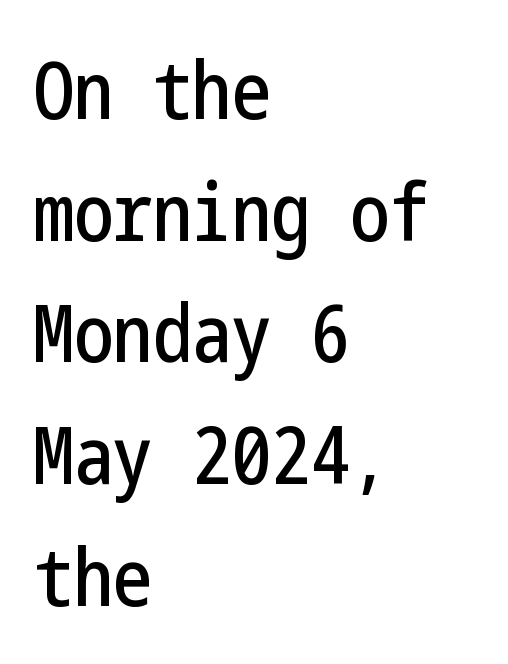
Q: Is the text italic (slanted)? A: No, it is upright.
Q: Is the typeface a serif or a sans-serif typeface? A: Sans-serif.
Q: Is the text underlined? A: No.
Q: How is the paragraph aligned? A: Left-aligned.
Q: Is the spacing between letters normal or unusually wide? A: Normal.
Q: Is the spacing between lines tight, normal or loose? A: Normal.
Q: Width (condensed, normal, or wide)? A: Condensed.
Q: Stroke contrast? A: Low.
Q: x-height? A: Medium.
